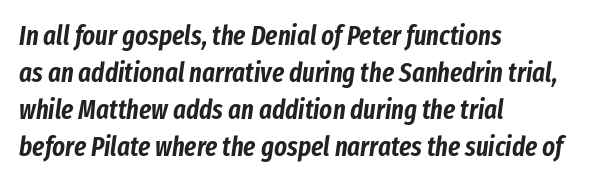
{"italic": "yes", "lean": "right", "slant_degrees": 8, "underline": "no", "align": "left", "line_spacing": "normal", "line_spacing_ratio": 1.37, "letter_spacing": "normal", "letter_spacing_em": 0.0, "glyph_px": 27}
